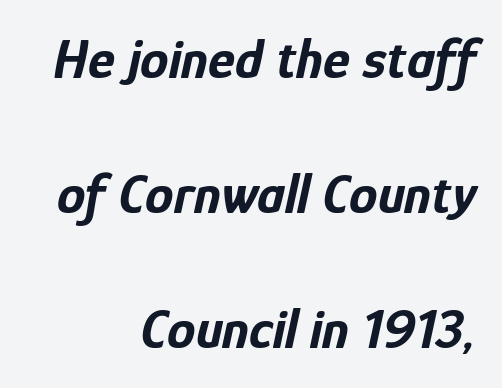
The image shows 57 px bold, condensed type, italic (leaning right); set right-aligned, loose line spacing (2.37x), normal letter spacing, not underlined; low stroke contrast and a medium x-height.
